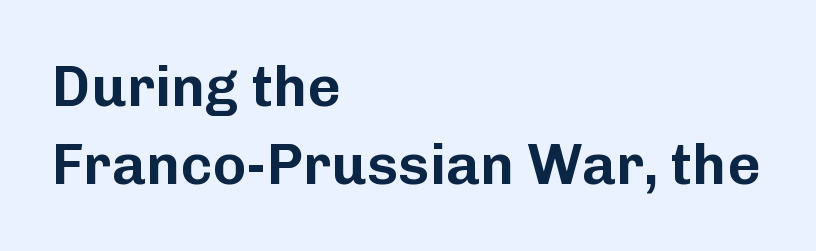
{"serif": "no", "italic": "no", "width": "normal", "stroke_contrast": "low", "x_height": "medium", "monospaced": "no", "underline": "no", "align": "left", "line_spacing": "normal", "line_spacing_ratio": 1.36, "letter_spacing": "normal", "letter_spacing_em": 0.0, "glyph_px": 57}
